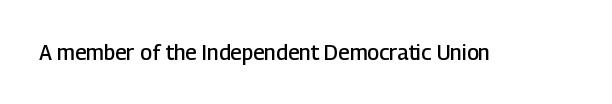
{"italic": "no", "bold": "semi", "underline": "no", "letter_spacing": "normal", "letter_spacing_em": 0.0, "glyph_px": 21}
